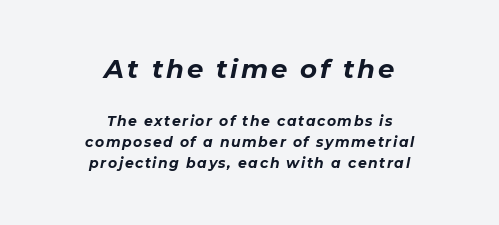
Q: Is the text bold? A: Yes.
Q: Is the text italic (slanted)? A: Yes, it leans right by about 11 degrees.
Q: Is the text underlined? A: No.
Q: How is the paragraph aligned? A: Centered.
Q: Is the spacing between lines tight, normal or loose? A: Normal.
Q: Which block of text is set in a larger size, the first (top) or the second (bottom)? A: The first (top) one.
